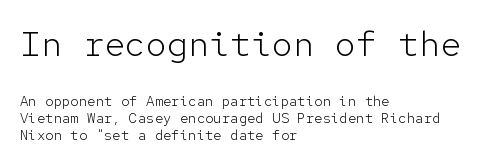
These lines keep a tight, regular rhythm from letter to letter. When letters stand straight like this, we call the style roman or upright. Between these two stacked blocks, the higher one wins on size. In terms of letterform style, serifs are entirely absent. Lines of text with bare space underneath.
